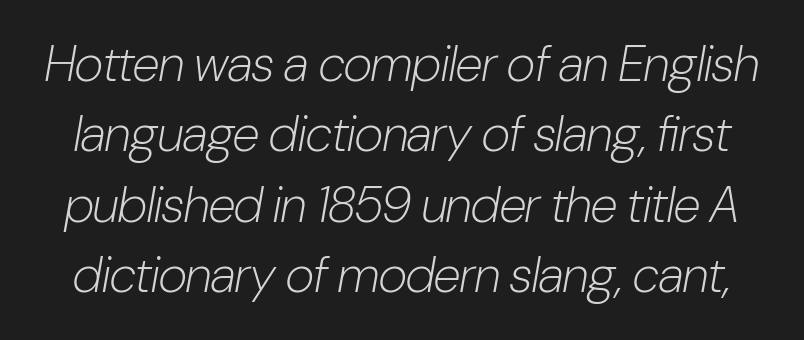
Q: Is the text bold? A: No.
Q: Is the text italic (slanted)? A: Yes, it leans right by about 10 degrees.
Q: Is the text underlined? A: No.
Q: Is the spacing between letters normal or unusually wide? A: Normal.
Q: Is the spacing between lines tight, normal or loose? A: Normal.
Q: Width (condensed, normal, or wide)? A: Condensed.
Q: Stroke contrast? A: Low.
Q: x-height? A: Medium.
Q: Monospaced? A: No.
